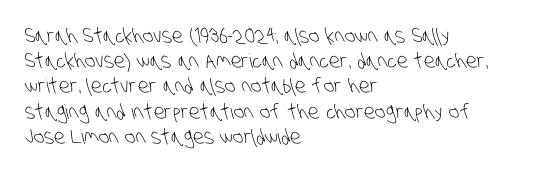
The image shows 20 px text type; set left-aligned, normal line spacing (1.26x), normal letter spacing, not underlined.
